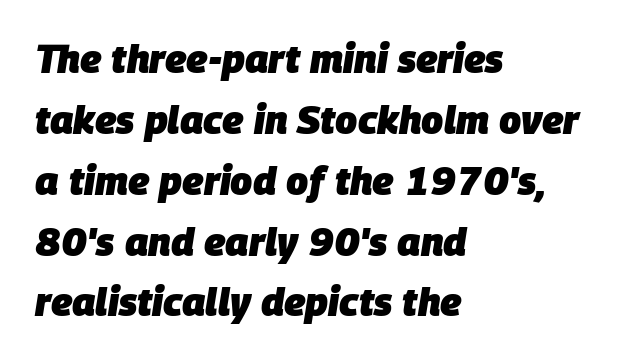
The image shows 39 px heavy type, italic (leaning right); set left-aligned, normal line spacing (1.56x), normal letter spacing, not underlined; low stroke contrast and a large x-height.
